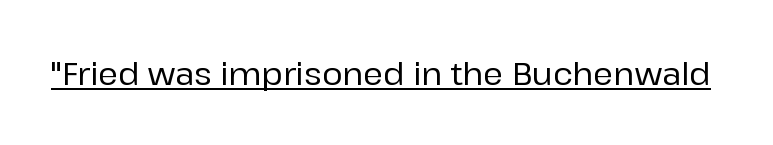
Q: Is the text italic (slanted)? A: No, it is upright.
Q: Is the typeface a serif or a sans-serif typeface? A: Sans-serif.
Q: Is the text underlined? A: Yes.
Q: Is the spacing between letters normal or unusually wide? A: Normal.
Q: Width (condensed, normal, or wide)? A: Normal.
Q: Stroke contrast? A: Low.
Q: x-height? A: Medium.
Q: Monospaced? A: No.
